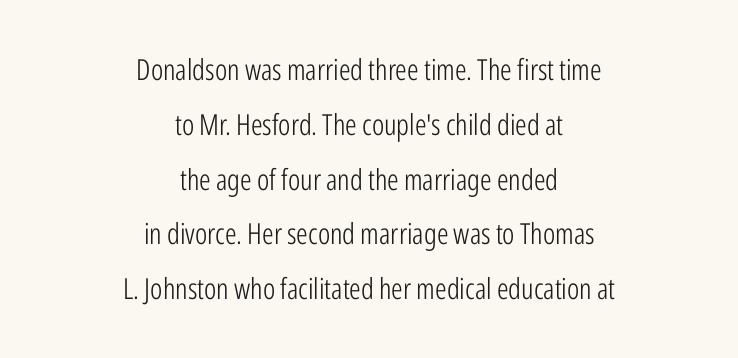
Spacing verdict: proportional, widths tailored to each character. How are the letters spaced? Ordinarily, with no added tracking. Weight: regular or lighter. This is the regular roman posture of the typeface. The rendering shows plain stroke endings on the letterforms — a sans-serif design.
